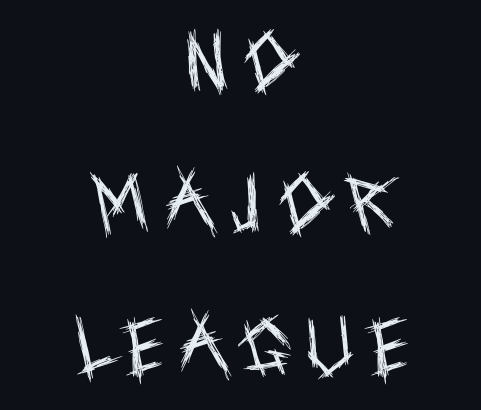
Unmarked baselines from the first word to the last. The passage shown is typed in a proportional face where columns would drift. Is this a heavy cut? Hardly; it is regular or lighter. Check where the strokes stop: nothing finishes them off — pure sans. The compositor balanced each line on the midline. The typography opts for an upright posture over an oblique one.
